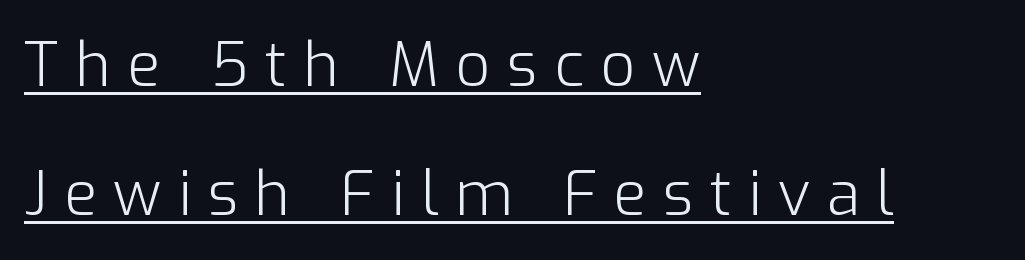
The tracking reads as deliberately expanded to a designer's eye. Vertical spacing — loose. In terms of posture, this sample is upright. Weight: in the light-to-regular range. Is this a fixed-width face? No — the glyphs have proportional, varying widths. Honestly, the underline is the first thing you notice here.
